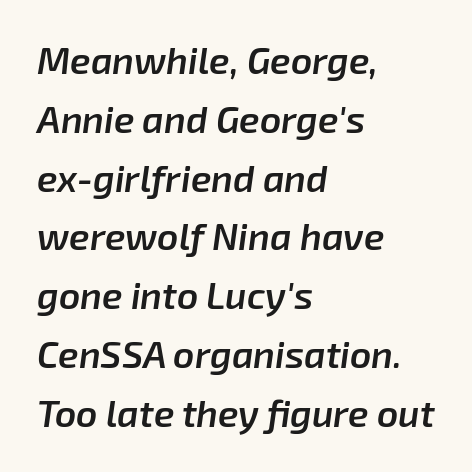
The image shows 37 px semibold type, italic (leaning right); set left-aligned, normal line spacing (1.59x), normal letter spacing, not underlined; low stroke contrast and a medium x-height.
